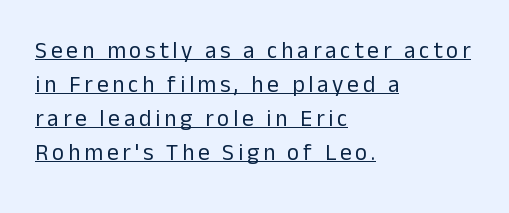
Q: Is the text bold? A: No.
Q: Is the text italic (slanted)? A: No, it is upright.
Q: Is the text underlined? A: Yes.
Q: How is the paragraph aligned? A: Left-aligned.
Q: Is the spacing between lines tight, normal or loose? A: Normal.
